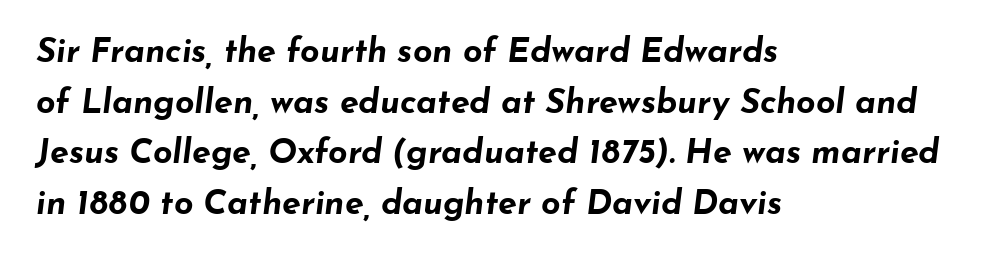
Q: Is the text bold? A: Yes.
Q: Is the text italic (slanted)? A: Yes, it leans right by about 7 degrees.
Q: Is the text underlined? A: No.
Q: How is the paragraph aligned? A: Left-aligned.
Q: Is the spacing between letters normal or unusually wide? A: Normal.
Q: Is the spacing between lines tight, normal or loose? A: Normal.
Q: Width (condensed, normal, or wide)? A: Wide.
Q: Stroke contrast? A: Low.
Q: x-height? A: Small.
Q: Monospaced? A: No.
